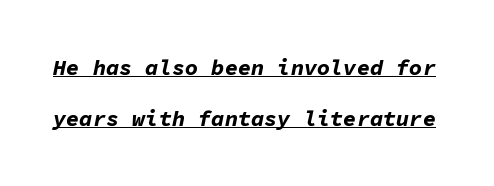
The image shows 22 px bold type, italic (leaning right); set loose line spacing (2.32x), normal letter spacing, underlined.
